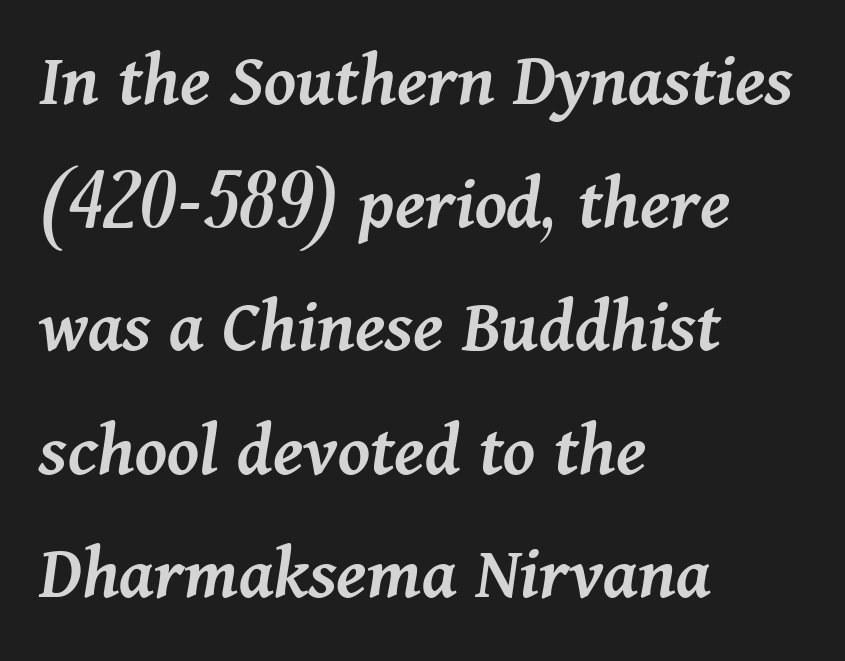
The image shows 78 px semibold type, italic (leaning right); set left-aligned, normal line spacing (1.58x), normal letter spacing, not underlined; medium stroke contrast and a medium x-height.
